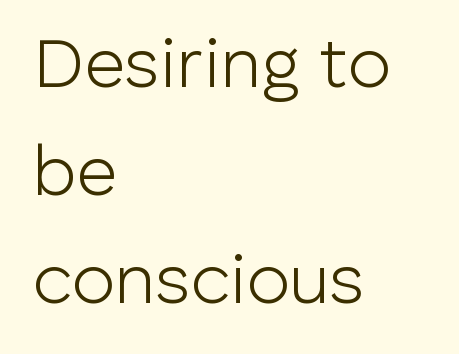
Quick note: underline off. Leading matches the norm, producing a regular column. These glyphs show unthickened strokes, regular width or finer. Unlike a traditional serif, this face leaves its strokes unadorned.
